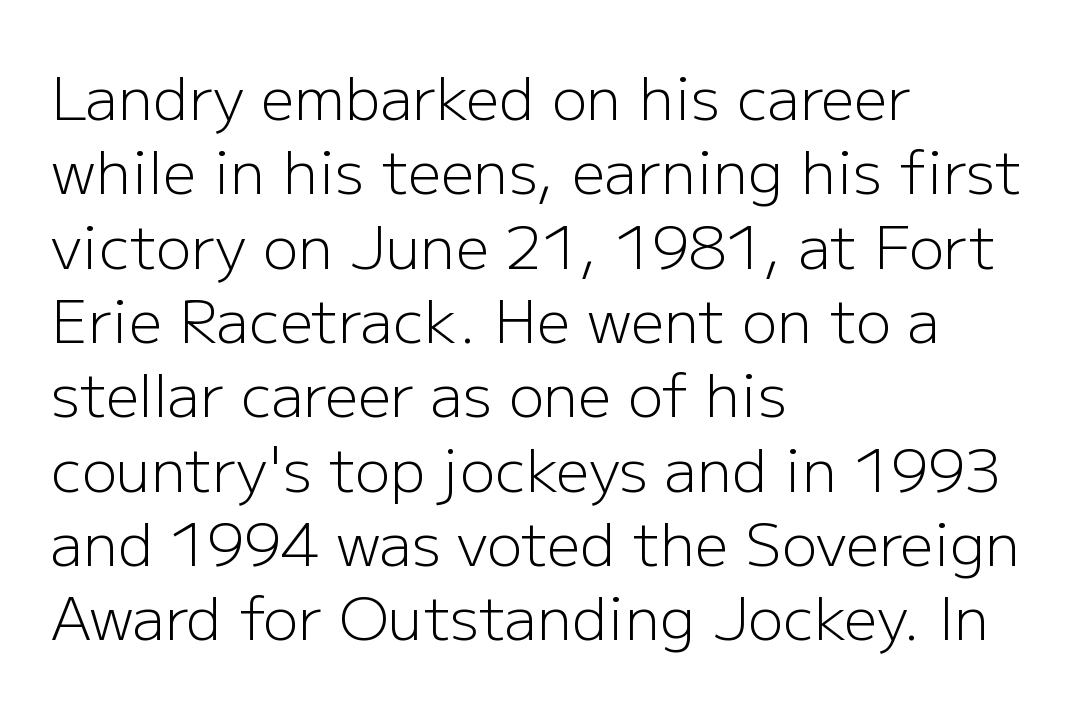
The image shows 59 px light sans-serif type, upright; set left-aligned, normal line spacing (1.26x), normal letter spacing, not underlined; low stroke contrast and a medium x-height.
